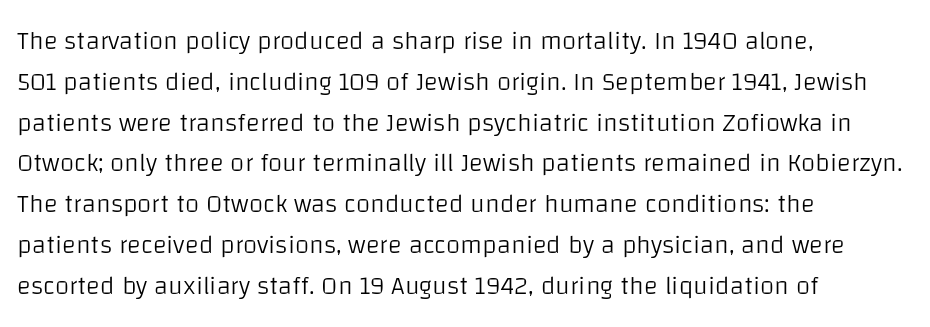
Q: Is the text bold? A: No.
Q: Is the text italic (slanted)? A: No, it is upright.
Q: Is the text underlined? A: No.
Q: How is the paragraph aligned? A: Left-aligned.
Q: Is the spacing between letters normal or unusually wide? A: Normal.
Q: Is the spacing between lines tight, normal or loose? A: Normal.
